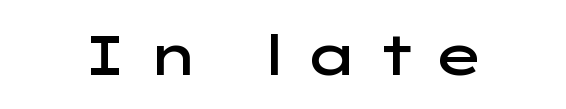
The image shows 55 px semibold, wide sans-serif type, upright; set unusually wide letter spacing (+0.29 em), not underlined; low stroke contrast and a medium x-height.
